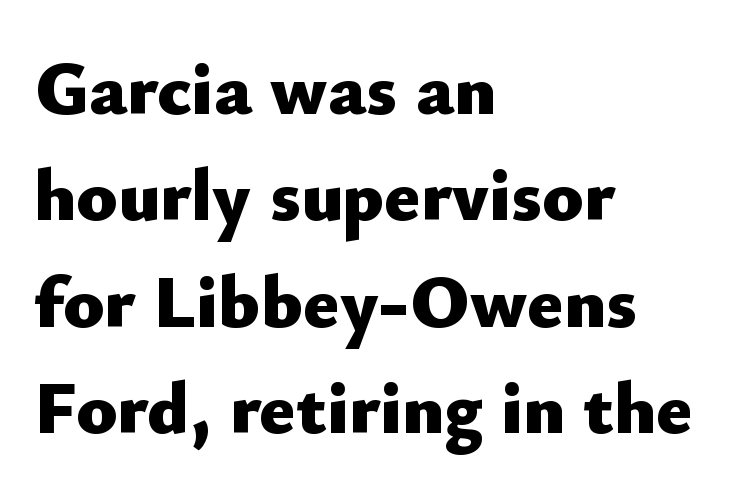
The type family on display is of the sans-serif kind. What's the leading like? Ordinary, nothing unusual. Is there any slant? The stems are plumb. Character widths vary here, with narrow letters taking less room than wide ones.
